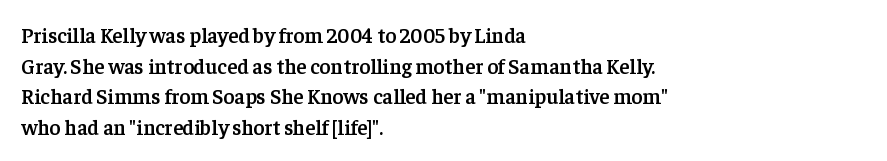
The image shows 21 px text type, upright; set left-aligned, normal line spacing (1.46x), normal letter spacing, not underlined.
